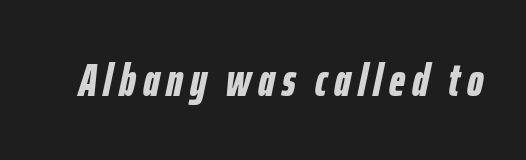
Q: Is the text bold? A: Yes.
Q: Is the text italic (slanted)? A: Yes, it leans right by about 12 degrees.
Q: Is the text underlined? A: No.
Q: Width (condensed, normal, or wide)? A: Condensed.
Q: Stroke contrast? A: Low.
Q: x-height? A: Medium.
Q: Monospaced? A: No.
